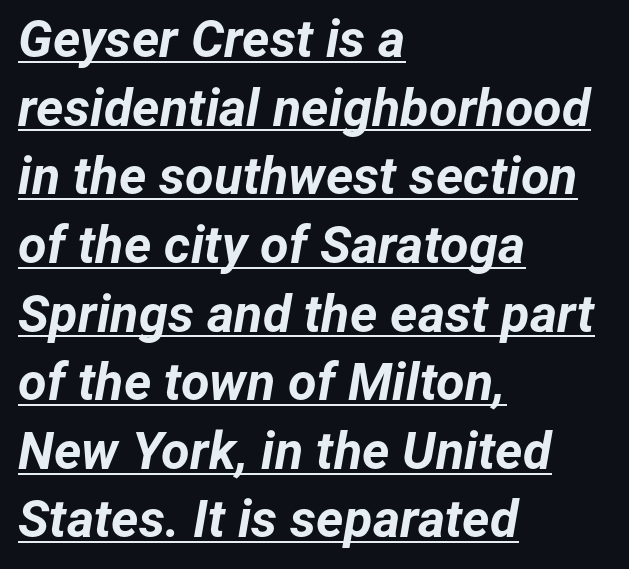
The rendered words wear a rule along their underside. A typesetter would call this proportional, since set widths differ per character. Honestly, the row spacing looks completely unremarkable. The lines are quadded left.
